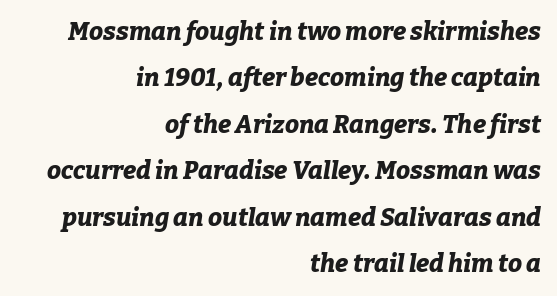
Is the letter spacing exaggerated? No — it looks like the ordinary default. The font's italic variant was chosen for this text. Layout note: lines flush right. The passage shown is emphatically bold. Descender tails drop into unmarked territory.
